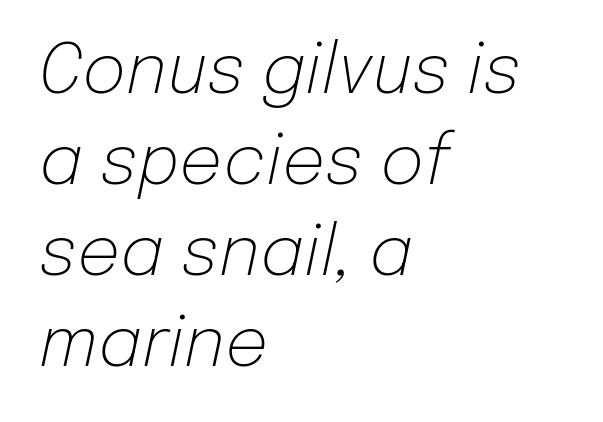
Q: Is the text bold? A: No.
Q: Is the text italic (slanted)? A: Yes, it leans right by about 12 degrees.
Q: Is the text underlined? A: No.
Q: How is the paragraph aligned? A: Left-aligned.
Q: Is the spacing between letters normal or unusually wide? A: Normal.
Q: Is the spacing between lines tight, normal or loose? A: Normal.
Q: Width (condensed, normal, or wide)? A: Normal.
Q: Stroke contrast? A: Low.
Q: x-height? A: Medium.
Q: Monospaced? A: No.
